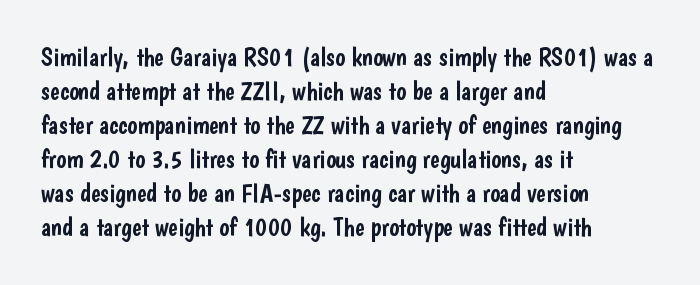
The passage is arranged the way most books set body copy — flush left. This is roman type, the default non-slanted kind. The rows are spaced the way most documents space them. The letterforms sit shoulder to shoulder at normal distance. Honestly, there is no underline to notice here at all.
